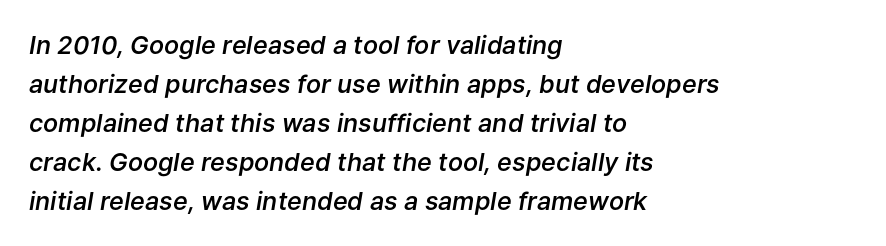
The image shows 25 px text type, italic (leaning right); set left-aligned, normal line spacing (1.56x), normal letter spacing, not underlined.
